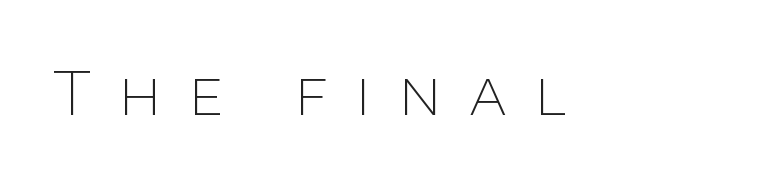
Q: Is the text bold? A: No.
Q: Is the text italic (slanted)? A: No, it is upright.
Q: Is the typeface a serif or a sans-serif typeface? A: Sans-serif.
Q: Is the text underlined? A: No.
Q: Is the spacing between letters normal or unusually wide? A: Unusually wide.
Q: Width (condensed, normal, or wide)? A: Normal.
Q: Stroke contrast? A: Low.
Q: x-height? A: Large.
Q: Monospaced? A: No.
